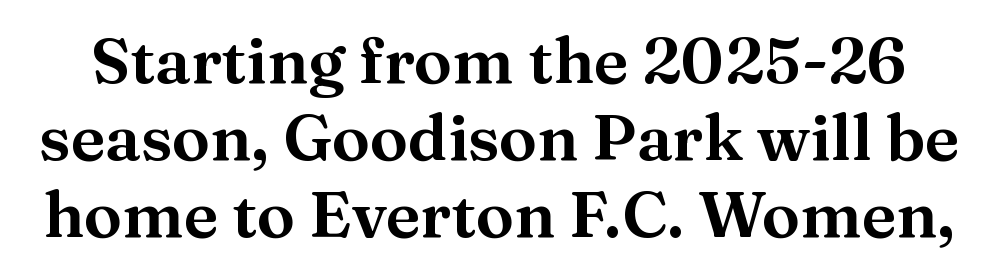
The passage shown has conventional tracking throughout. Posture: vertical. Proportional: the letters do not fall into vertical columns. The rendering shows small feet on the letterforms — a serif design. The space directly below the letters is spotless.
